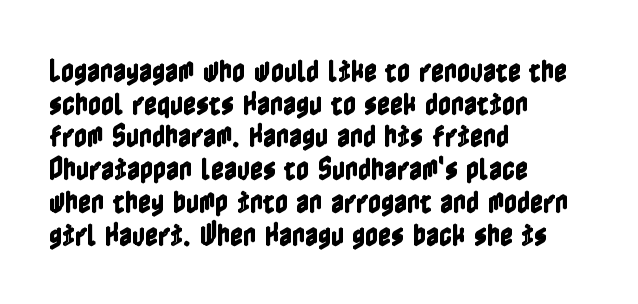
Q: Is the text italic (slanted)? A: No, it is upright.
Q: Is the text underlined? A: No.
Q: How is the paragraph aligned? A: Left-aligned.
Q: Is the spacing between letters normal or unusually wide? A: Normal.
Q: Is the spacing between lines tight, normal or loose? A: Normal.
